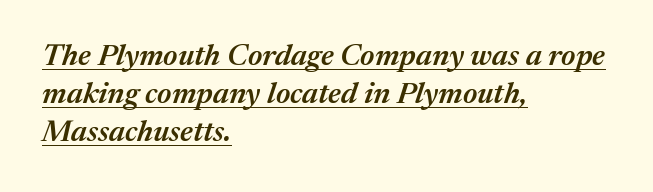
Q: Is the text bold? A: Semi-bold.
Q: Is the text italic (slanted)? A: Yes, it leans right by about 17 degrees.
Q: Is the text underlined? A: Yes.
Q: How is the paragraph aligned? A: Left-aligned.
Q: Is the spacing between letters normal or unusually wide? A: Normal.
Q: Is the spacing between lines tight, normal or loose? A: Normal.
Q: Width (condensed, normal, or wide)? A: Normal.
Q: Stroke contrast? A: Medium.
Q: x-height? A: Medium.
Q: Monospaced? A: No.
